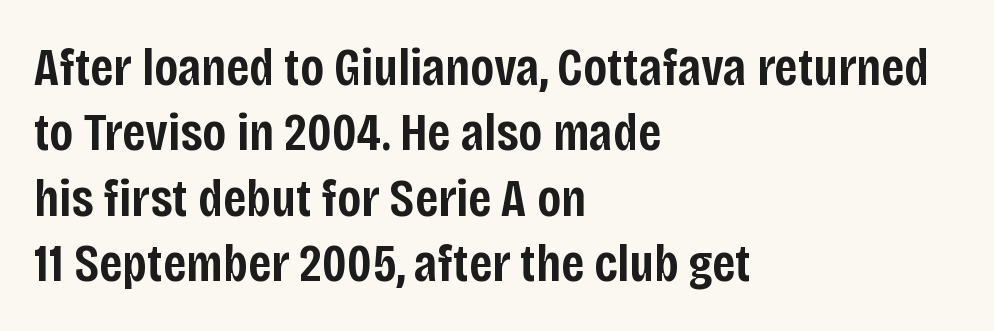
The passage shown is typed in a proportional face where columns would drift. Spacing between characters is what you'd get straight out of the box. Beneath every word, the page is bare. Style check: upright. In terms of weight, the rendering is demibold, just under bold.
